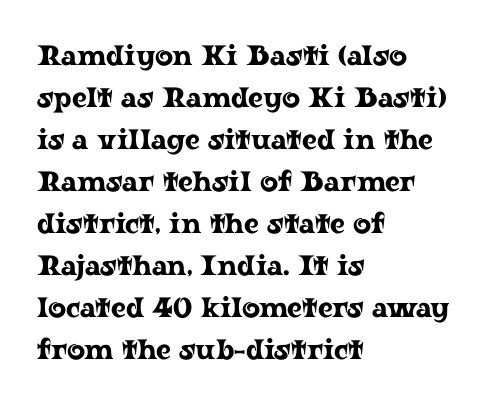
You can tell it's not italic because the verticals are truly vertical. Varying glyph widths throughout — classic text-font behaviour. Descenders are the only things crossing below the line. One-word summary of the alignment: left. Stroke terminals: seriffed.
